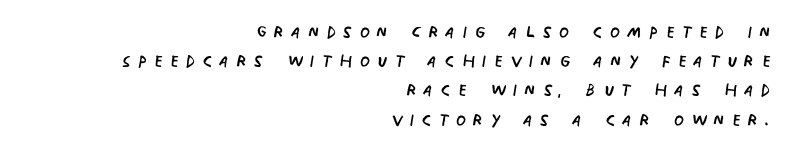
{"bold": "no", "underline": "no", "align": "right", "line_spacing": "normal", "line_spacing_ratio": 1.27, "letter_spacing": "wide", "letter_spacing_em": 0.31, "glyph_px": 23}
